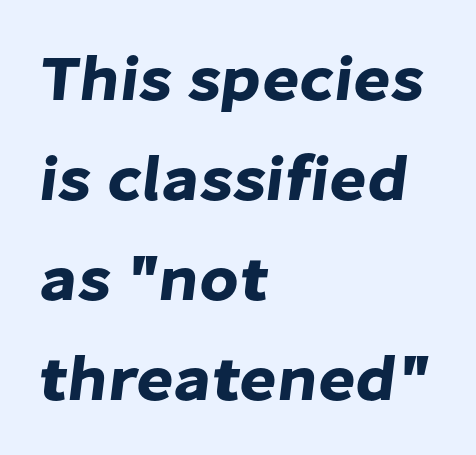
The image shows 64 px sans-serif type; set left-aligned, normal line spacing (1.56x), normal letter spacing, not underlined; low stroke contrast and a medium x-height.
